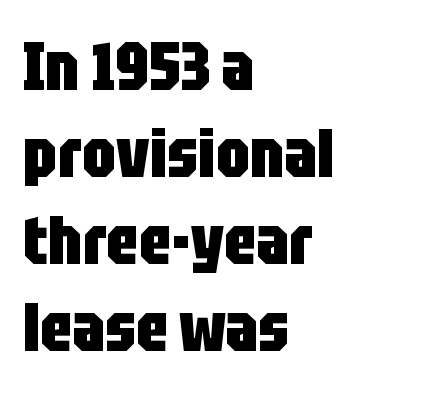
The image shows 67 px heavy, condensed sans-serif type, upright; set left-aligned, normal line spacing (1.3x), normal letter spacing, not underlined; low stroke contrast and a large x-height.
